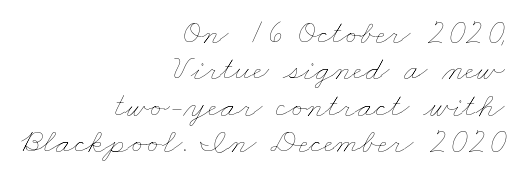
Q: Is the text bold? A: No.
Q: Is the text underlined? A: No.
Q: How is the paragraph aligned? A: Right-aligned.
Q: Is the spacing between letters normal or unusually wide? A: Normal.
Q: Is the spacing between lines tight, normal or loose? A: Tight.
Q: Width (condensed, normal, or wide)? A: Wide.
Q: Stroke contrast? A: Low.
Q: x-height? A: Small.
Q: Monospaced? A: No.
